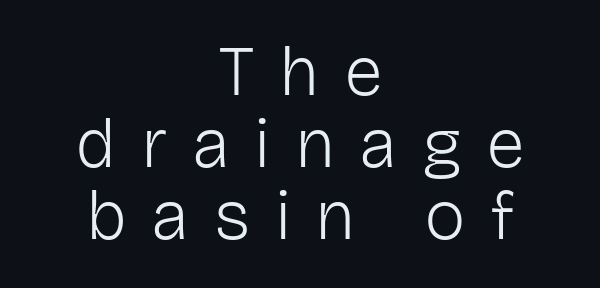
The image shows 70 px light sans-serif type, upright; set centered, tight line spacing (1.03x), unusually wide letter spacing (+0.35 em), not underlined; low stroke contrast and a medium x-height.
